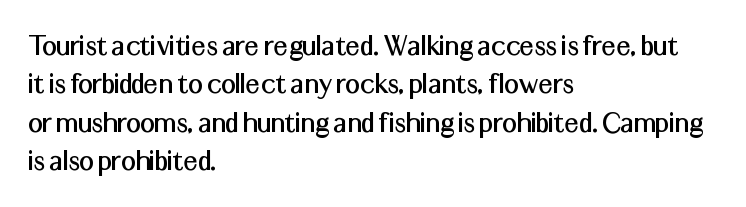
Layout note: lines flush left. This sample uses an upright cut, with every glyph sitting square on the baseline. Character widths vary here, with narrow letters taking less room than wide ones. This is sans-serif lettering, the kind often seen on screens and signage. Honestly, there is no underline to notice here at all.
